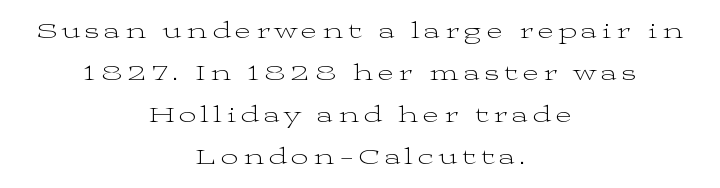
The image shows 24 px text type, upright; set centered, line spacing 1.75x, unusually wide letter spacing (+0.21 em), not underlined.
